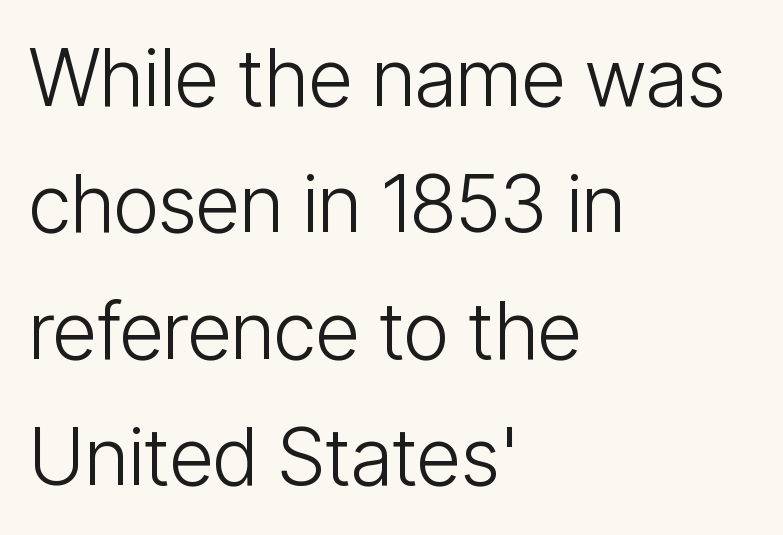
The image shows 79 px light, condensed sans-serif type, upright; set left-aligned, normal line spacing (1.6x), normal letter spacing, not underlined; low stroke contrast and a medium x-height.
